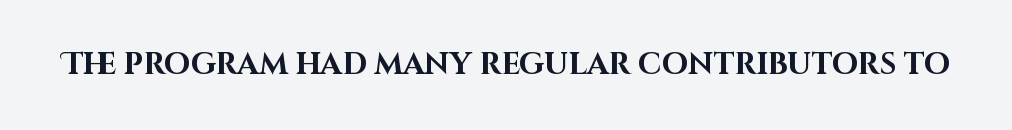
The image shows 30 px bold sans-serif type, upright; set normal letter spacing, not underlined; high stroke contrast and a large x-height.
